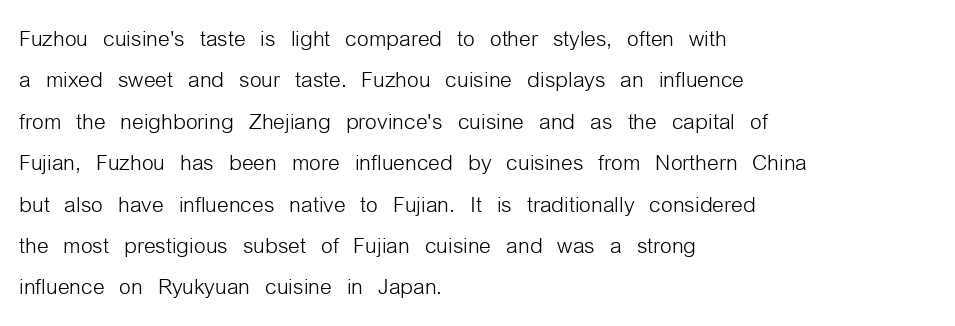
{"serif": "no", "italic": "no", "bold": "no", "weight": "light", "width": "condensed", "stroke_contrast": "low", "x_height": "medium", "monospaced": "no", "underline": "no", "align": "left", "line_spacing": "normal", "line_spacing_ratio": 1.38, "letter_spacing": "normal", "letter_spacing_em": 0.0, "glyph_px": 30}
